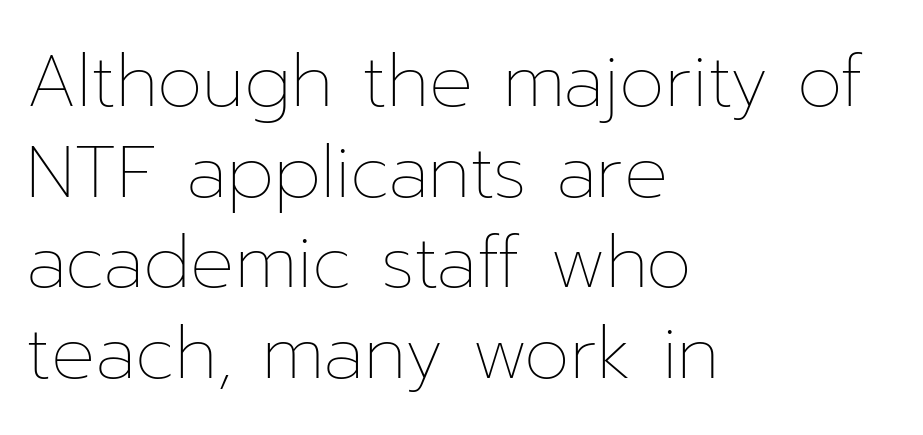
Typeset ragged right — the left edge is the straight one. Compared with a typical body face, this is equally light or lighter still. The area under the type is left untouched. Looks like regular typesetting: each glyph gets only the width it needs. The letters sit at their default tracking, neither squeezed nor spread. The font's upright variant was chosen for this text.
